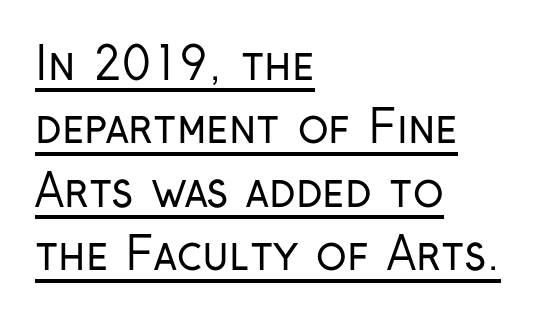
Q: Is the text bold? A: No.
Q: Is the text italic (slanted)? A: No, it is upright.
Q: Is the typeface a serif or a sans-serif typeface? A: Sans-serif.
Q: Is the text underlined? A: Yes.
Q: How is the paragraph aligned? A: Left-aligned.
Q: Is the spacing between letters normal or unusually wide? A: Normal.
Q: Is the spacing between lines tight, normal or loose? A: Normal.
Q: Width (condensed, normal, or wide)? A: Condensed.
Q: Stroke contrast? A: Low.
Q: x-height? A: Medium.
Q: Monospaced? A: No.
